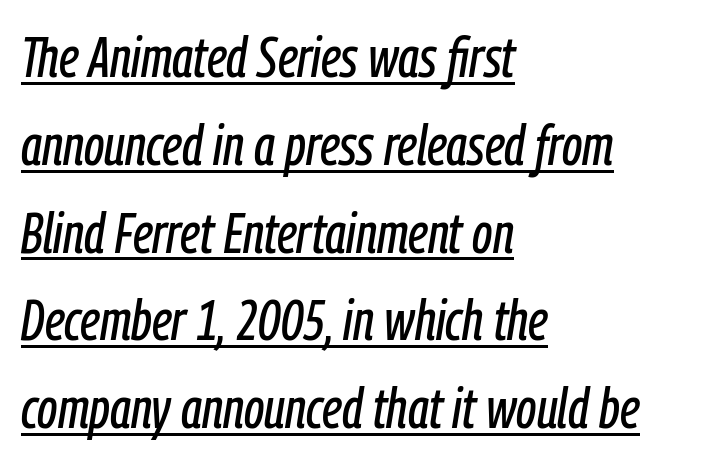
In terms of posture, this sample is oblique. Evenly set lines give the paragraph a standard silhouette. The face used here is proportionally spaced, like ordinary book or web type. Is the block centered? No — it sits flush against the left margin.
